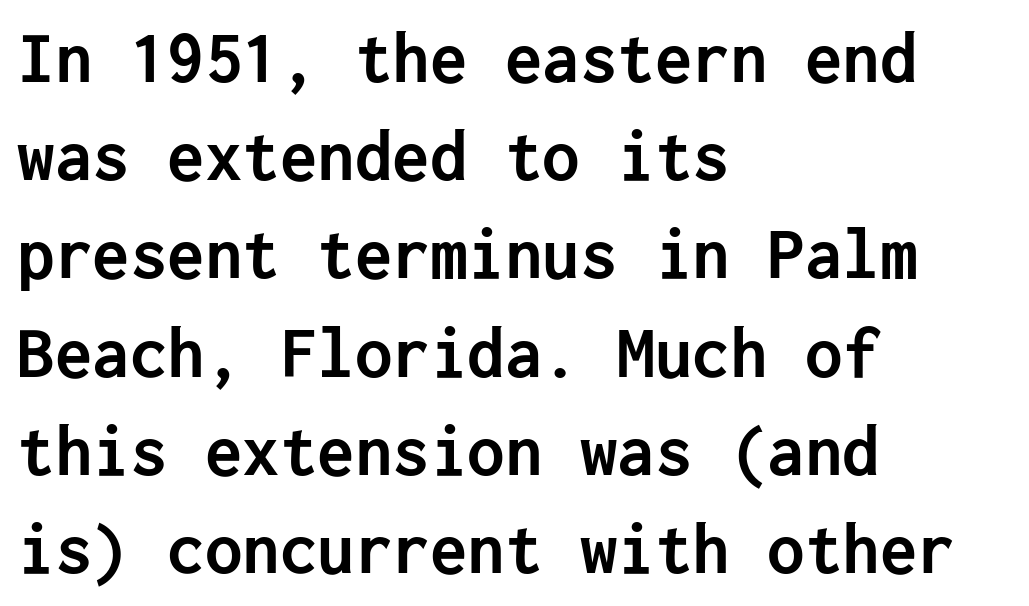
Q: Is the text bold? A: Yes.
Q: Is the text italic (slanted)? A: No, it is upright.
Q: Is the typeface a serif or a sans-serif typeface? A: Sans-serif.
Q: Is the text underlined? A: No.
Q: How is the paragraph aligned? A: Left-aligned.
Q: Is the spacing between letters normal or unusually wide? A: Normal.
Q: Is the spacing between lines tight, normal or loose? A: Normal.
Q: Width (condensed, normal, or wide)? A: Normal.
Q: Stroke contrast? A: Low.
Q: x-height? A: Medium.
